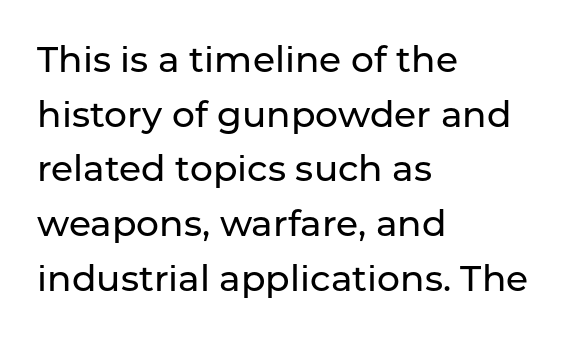
Q: Is the text italic (slanted)? A: No, it is upright.
Q: Is the typeface a serif or a sans-serif typeface? A: Sans-serif.
Q: Is the text underlined? A: No.
Q: How is the paragraph aligned? A: Left-aligned.
Q: Is the spacing between letters normal or unusually wide? A: Normal.
Q: Is the spacing between lines tight, normal or loose? A: Normal.
Q: Width (condensed, normal, or wide)? A: Normal.
Q: Stroke contrast? A: Low.
Q: x-height? A: Medium.
Q: Monospaced? A: No.
